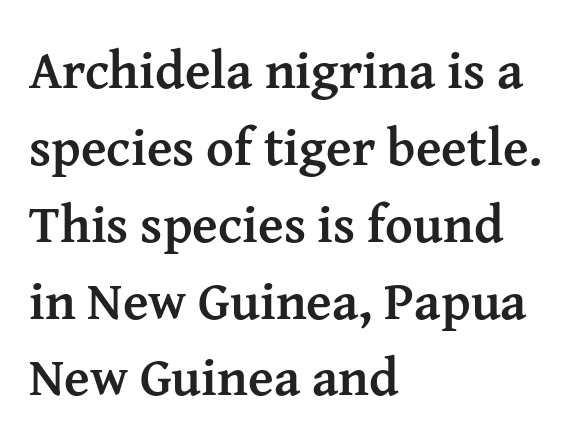
Q: Is the text bold? A: Yes.
Q: Is the text italic (slanted)? A: No, it is upright.
Q: Is the typeface a serif or a sans-serif typeface? A: Serif.
Q: Is the text underlined? A: No.
Q: How is the paragraph aligned? A: Left-aligned.
Q: Is the spacing between letters normal or unusually wide? A: Normal.
Q: Is the spacing between lines tight, normal or loose? A: Normal.
Q: Width (condensed, normal, or wide)? A: Normal.
Q: Stroke contrast? A: Medium.
Q: x-height? A: Medium.
Q: Monospaced? A: No.
